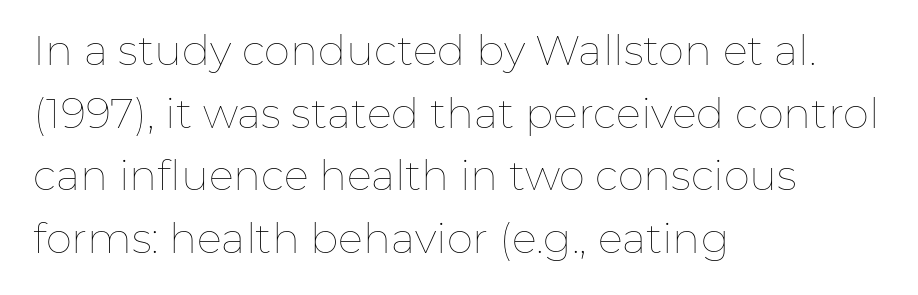
The image shows 42 px thin type, upright; set left-aligned, normal line spacing (1.49x), normal letter spacing, not underlined; low stroke contrast and a medium x-height.
